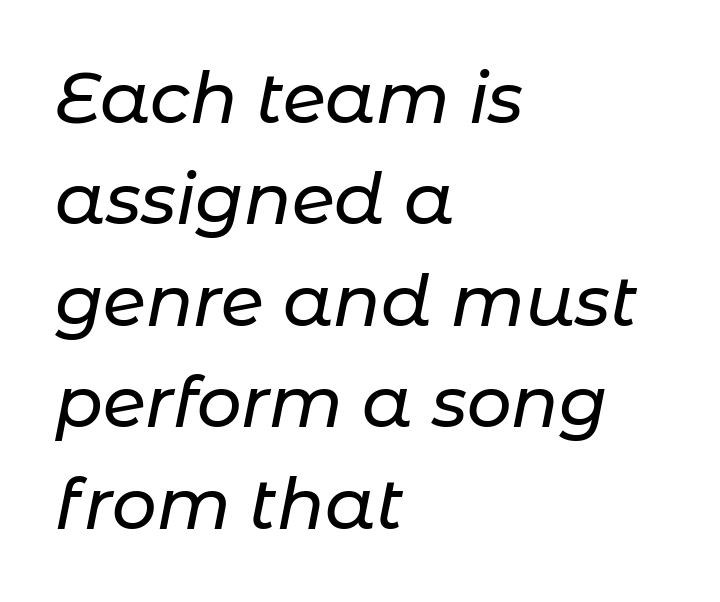
{"italic": "yes", "lean": "right", "slant_degrees": 11, "width": "normal", "stroke_contrast": "low", "x_height": "medium", "monospaced": "no", "underline": "no", "align": "left", "line_spacing": "normal", "line_spacing_ratio": 1.45, "letter_spacing": "normal", "letter_spacing_em": 0.0, "glyph_px": 70}
